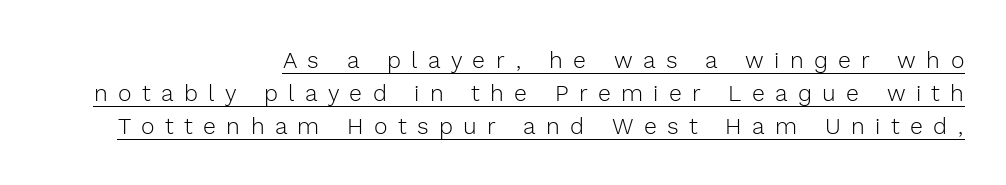
The image shows 23 px text type, upright; set right-aligned, normal line spacing (1.44x), unusually wide letter spacing (+0.45 em), underlined.
